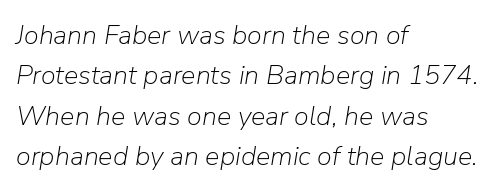
{"italic": "yes", "lean": "right", "slant_degrees": 9, "bold": "no", "underline": "no", "align": "left", "line_spacing": "normal", "line_spacing_ratio": 1.5, "letter_spacing": "normal", "letter_spacing_em": 0.0, "glyph_px": 27}
